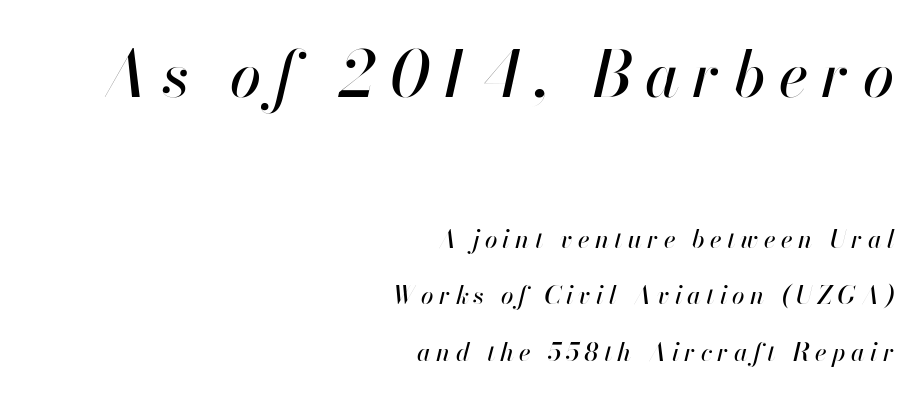
Q: Is the text italic (slanted)? A: Yes, it leans right by about 13 degrees.
Q: Is the text underlined? A: No.
Q: How is the paragraph aligned? A: Right-aligned.
Q: Is the spacing between letters normal or unusually wide? A: Unusually wide.
Q: Is the spacing between lines tight, normal or loose? A: Loose.
Q: Which block of text is set in a larger size, the first (top) or the second (bottom)? A: The first (top) one.
Q: Width (condensed, normal, or wide)? A: Normal.
Q: Stroke contrast? A: High.
Q: x-height? A: Small.
Q: Monospaced? A: No.
